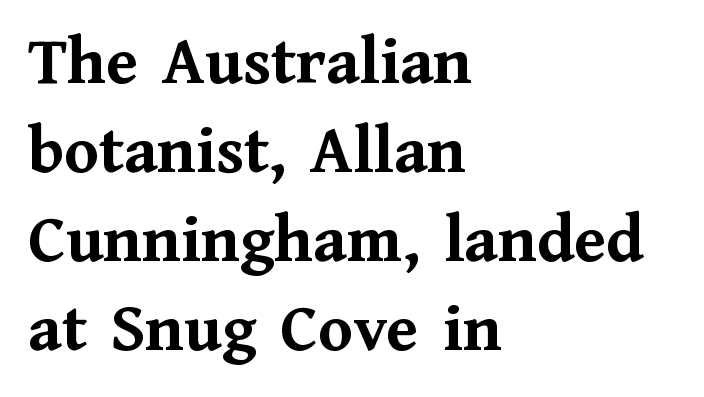
Q: Is the text bold? A: Yes.
Q: Is the text italic (slanted)? A: No, it is upright.
Q: Is the typeface a serif or a sans-serif typeface? A: Serif.
Q: Is the text underlined? A: No.
Q: How is the paragraph aligned? A: Left-aligned.
Q: Is the spacing between letters normal or unusually wide? A: Normal.
Q: Is the spacing between lines tight, normal or loose? A: Normal.
Q: Width (condensed, normal, or wide)? A: Normal.
Q: Stroke contrast? A: Medium.
Q: x-height? A: Medium.
Q: Monospaced? A: No.
